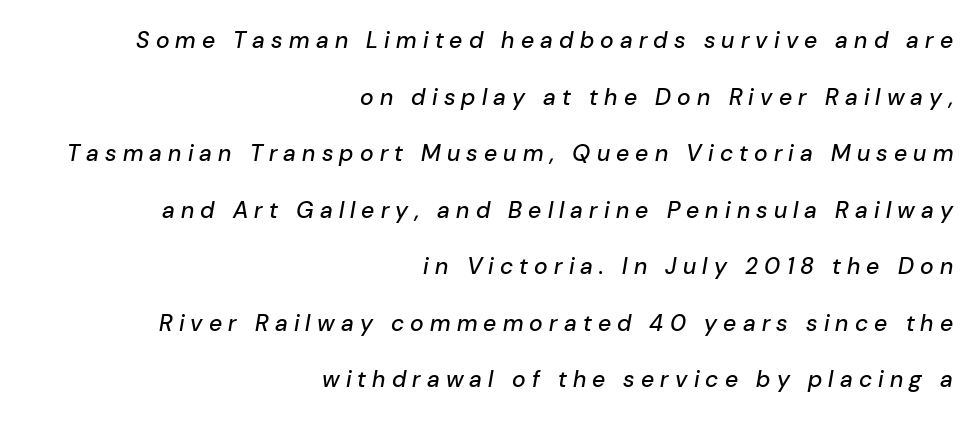
The image shows 23 px text type, italic (leaning right); set right-aligned, loose line spacing (2.46x), unusually wide letter spacing (+0.27 em), not underlined.
